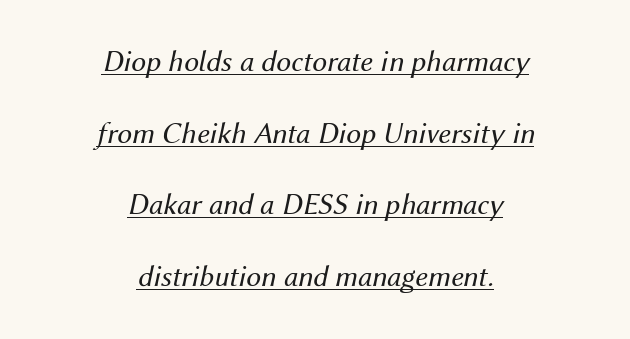
Q: Is the text bold? A: No.
Q: Is the text italic (slanted)? A: Yes, it leans right by about 12 degrees.
Q: Is the text underlined? A: Yes.
Q: How is the paragraph aligned? A: Centered.
Q: Is the spacing between letters normal or unusually wide? A: Normal.
Q: Is the spacing between lines tight, normal or loose? A: Loose.
Q: Width (condensed, normal, or wide)? A: Normal.
Q: Stroke contrast? A: Medium.
Q: x-height? A: Medium.
Q: Monospaced? A: No.
